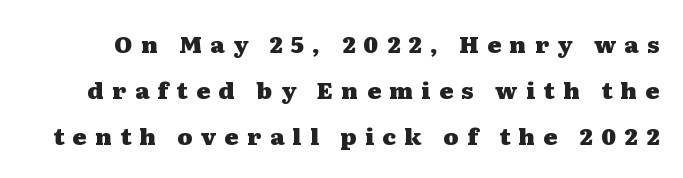
{"italic": "no", "bold": "yes", "underline": "no", "line_spacing": "loose", "line_spacing_ratio": 1.99, "letter_spacing": "wide", "letter_spacing_em": 0.37, "glyph_px": 23}
